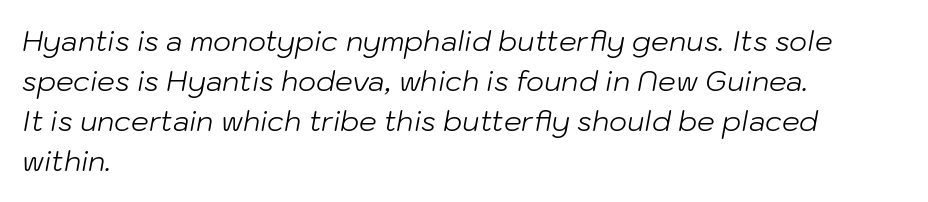
{"italic": "yes", "lean": "right", "slant_degrees": 10, "bold": "no", "weight": "light", "width": "normal", "stroke_contrast": "low", "x_height": "medium", "monospaced": "no", "underline": "no", "align": "left", "line_spacing": "normal", "line_spacing_ratio": 1.43, "letter_spacing": "normal", "letter_spacing_em": 0.0, "glyph_px": 28}
